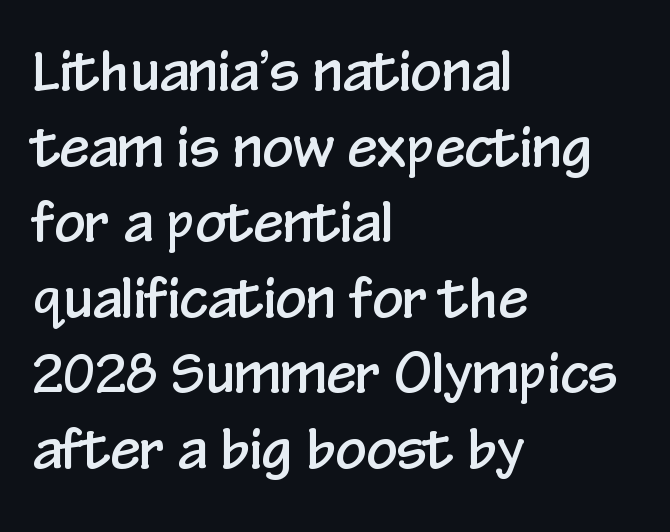
Q: Is the text italic (slanted)? A: No, it is upright.
Q: Is the typeface a serif or a sans-serif typeface? A: Sans-serif.
Q: Is the text underlined? A: No.
Q: How is the paragraph aligned? A: Left-aligned.
Q: Is the spacing between letters normal or unusually wide? A: Normal.
Q: Is the spacing between lines tight, normal or loose? A: Normal.
Q: Width (condensed, normal, or wide)? A: Condensed.
Q: Stroke contrast? A: Low.
Q: x-height? A: Medium.
Q: Monospaced? A: No.
